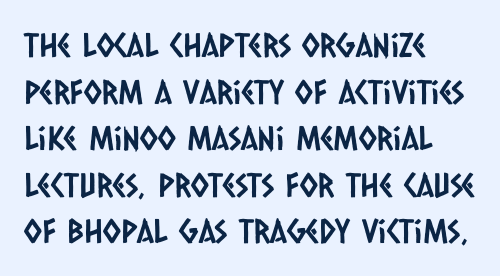
Unlike a traditional serif, this face leaves its strokes unadorned. Evenly set lines give the paragraph a standard silhouette. Left-aligned paragraph, ragged on the right. Bare-footed words on every line. Spacing verdict: proportional, widths tailored to each character.
